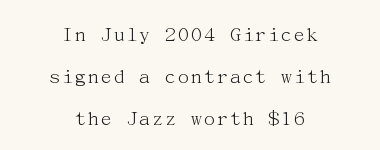
Q: Is the text bold? A: No.
Q: Is the text italic (slanted)? A: No, it is upright.
Q: Is the text underlined? A: No.
Q: How is the paragraph aligned? A: Centered.
Q: Is the spacing between letters normal or unusually wide? A: Normal.
Q: Is the spacing between lines tight, normal or loose? A: Loose.
